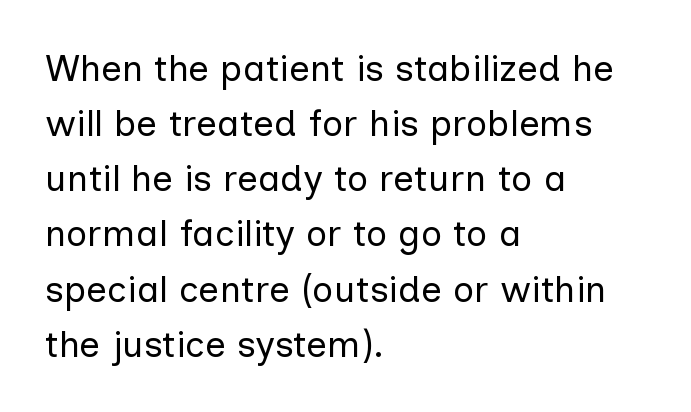
The image shows 37 px regular-weight sans-serif type, upright; set left-aligned, normal line spacing (1.49x), normal letter spacing, not underlined; low stroke contrast and a medium x-height.
